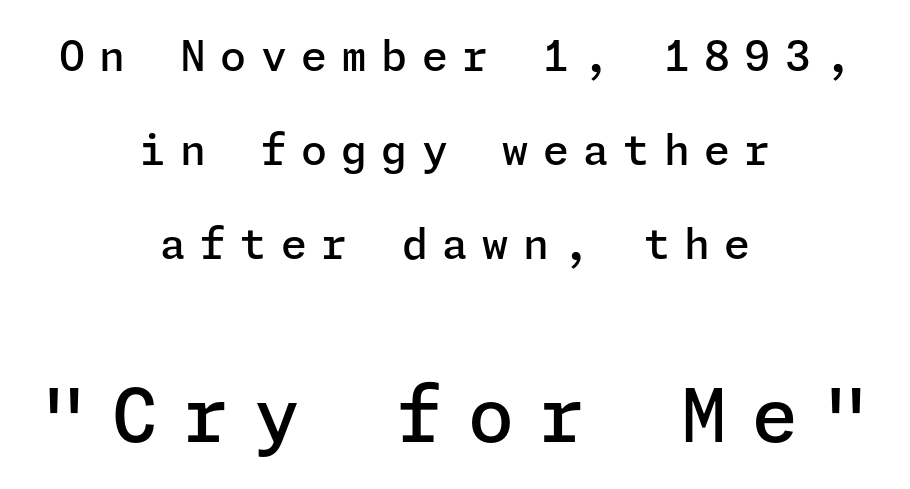
The baseline area is clear. Does the bottom block carry the larger type? Yes, it does. A centered setting, common on invitations and titles, is used for this passage. The font family rendered here belongs to the sans-serif group. These lines carry some extra weight — a demibold, not a full bold. Regarding leading, the lines here are spaced well apart.
